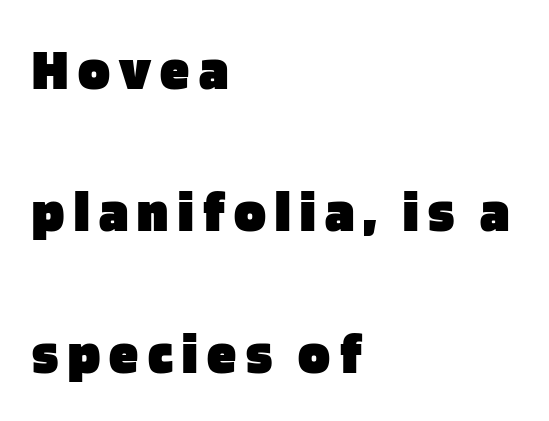
The image shows 59 px heavy sans-serif type, upright; set left-aligned, loose line spacing (2.41x), not underlined; low stroke contrast and a large x-height.
